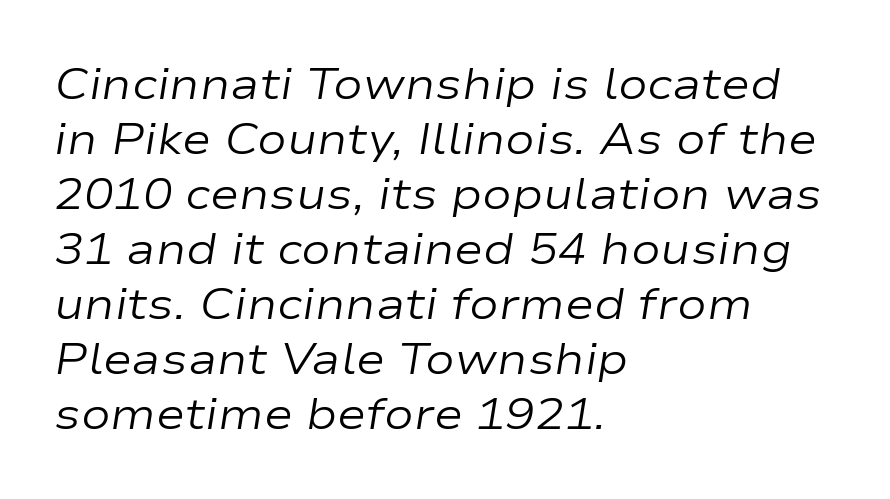
{"italic": "yes", "lean": "right", "slant_degrees": 9, "bold": "no", "weight": "regular", "width": "wide", "stroke_contrast": "low", "x_height": "medium", "monospaced": "no", "underline": "no", "align": "left", "line_spacing": "normal", "line_spacing_ratio": 1.25, "letter_spacing": "normal", "letter_spacing_em": 0.0, "glyph_px": 44}
